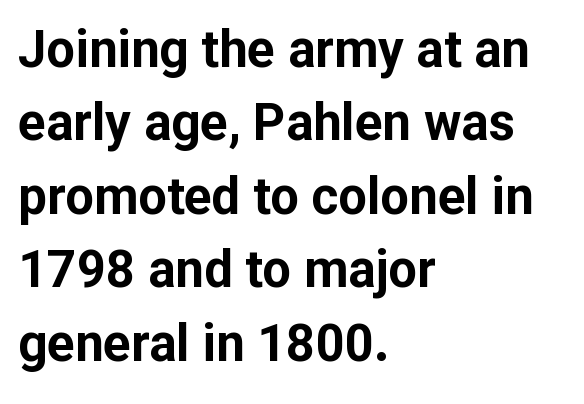
Q: Is the text bold? A: Yes.
Q: Is the text italic (slanted)? A: No, it is upright.
Q: Is the typeface a serif or a sans-serif typeface? A: Sans-serif.
Q: Is the text underlined? A: No.
Q: How is the paragraph aligned? A: Left-aligned.
Q: Is the spacing between letters normal or unusually wide? A: Normal.
Q: Is the spacing between lines tight, normal or loose? A: Normal.
Q: Width (condensed, normal, or wide)? A: Normal.
Q: Stroke contrast? A: Low.
Q: x-height? A: Medium.
Q: Monospaced? A: No.
